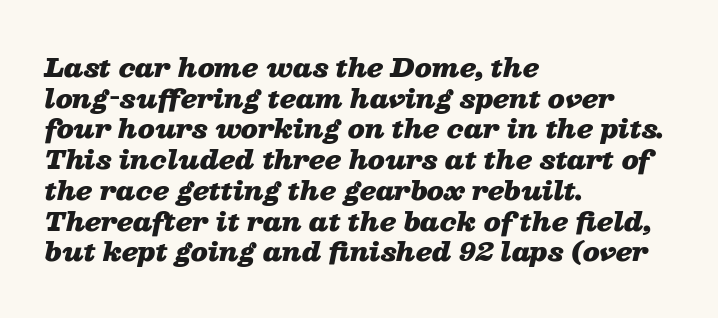
{"italic": "yes", "lean": "right", "slant_degrees": 13, "bold": "yes", "underline": "no", "align": "left", "line_spacing_ratio": 1.23, "letter_spacing": "normal", "letter_spacing_em": 0.0, "glyph_px": 25}
